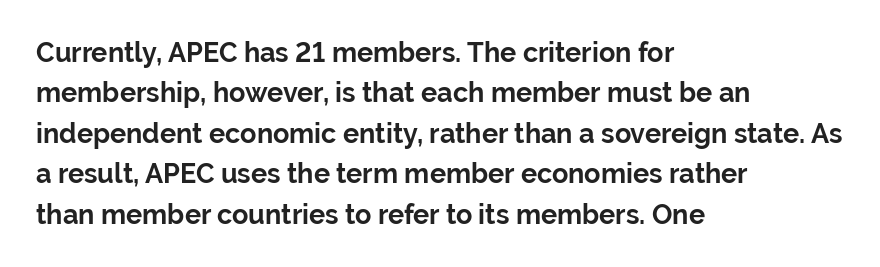
{"italic": "no", "bold": "yes", "underline": "no", "align": "left", "line_spacing": "normal", "line_spacing_ratio": 1.5, "letter_spacing": "normal", "letter_spacing_em": 0.0, "glyph_px": 27}
